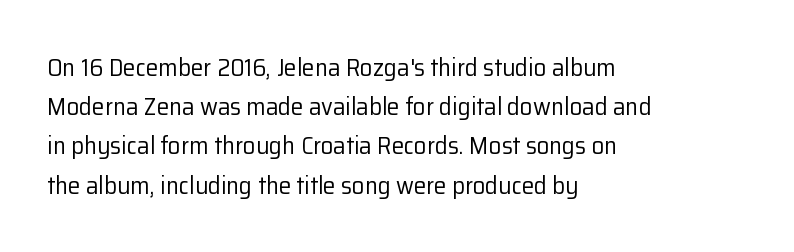
Is this a heavy cut? Hardly; it is regular or lighter. In CSS terms this would be text-align: left. Words appear dense and cohesive because spacing is normal. The gap between lines stays unmarked. Reading down the column, the eye jumps a familiar distance to each next line. This is roman type, the default non-slanted kind.
